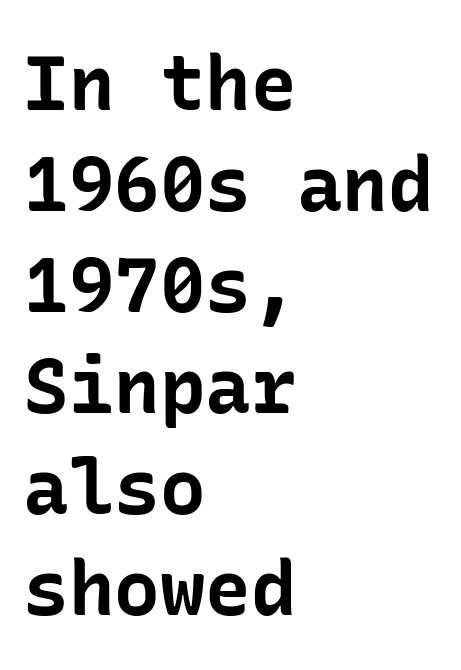
{"serif": "no", "italic": "no", "bold": "yes", "weight": "bold", "width": "normal", "stroke_contrast": "low", "x_height": "medium", "underline": "no", "align": "left", "line_spacing": "normal", "line_spacing_ratio": 1.33, "letter_spacing": "normal", "letter_spacing_em": 0.0, "glyph_px": 76}
